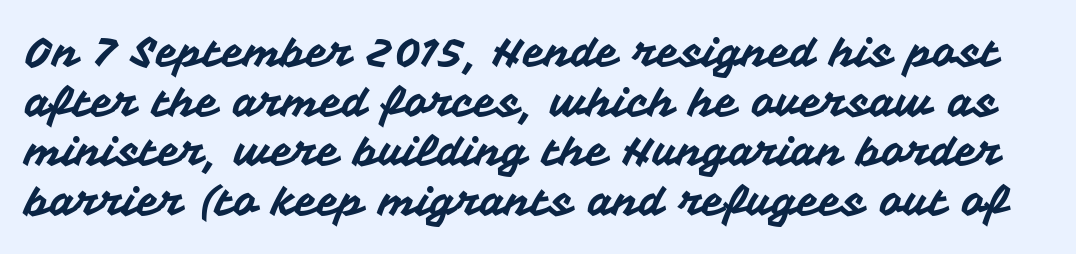
The image shows 41 px sans-serif type; set line spacing 1.21x, normal letter spacing, not underlined; medium stroke contrast and a medium x-height.
